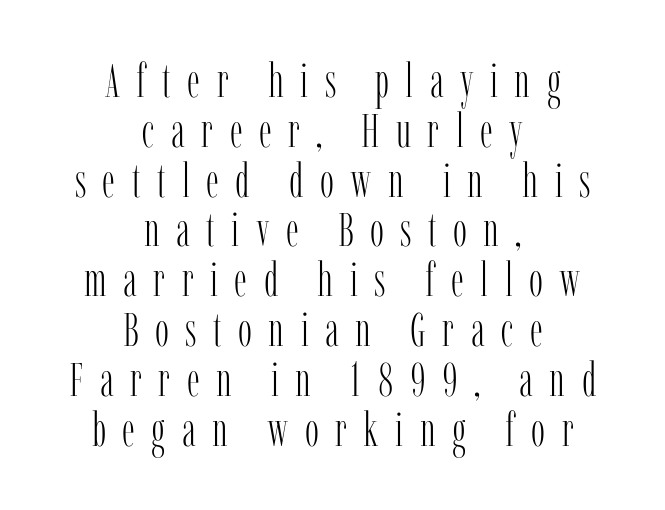
{"serif": "yes", "italic": "no", "bold": "no", "weight": "light", "width": "condensed", "stroke_contrast": "low", "x_height": "medium", "monospaced": "no", "underline": "no", "align": "center", "line_spacing": "tight", "line_spacing_ratio": 1.06, "letter_spacing": "wide", "letter_spacing_em": 0.35, "glyph_px": 47}
